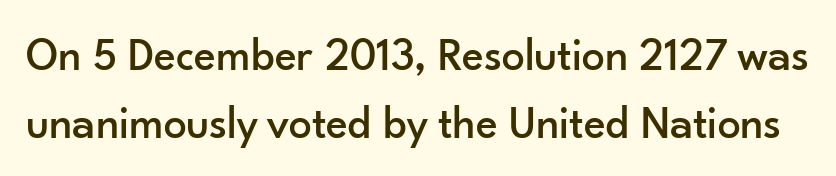
Tracking value appears to be zero — textbook default spacing. Note the varied advance widths — an 'i' is clearly narrower than an 'm'. Each new line begins a customary step beneath the previous one. In terms of posture, this sample is upright. Descender tails drop into unmarked territory. What kind of face is this? One without serifs — a sans.
